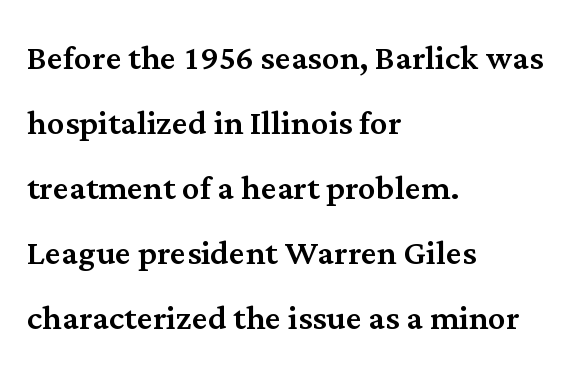
{"serif": "yes", "italic": "no", "width": "normal", "stroke_contrast": "medium", "x_height": "medium", "monospaced": "no", "underline": "no", "align": "left", "line_spacing": "normal", "line_spacing_ratio": 1.48, "letter_spacing": "normal", "letter_spacing_em": 0.0, "glyph_px": 44}
